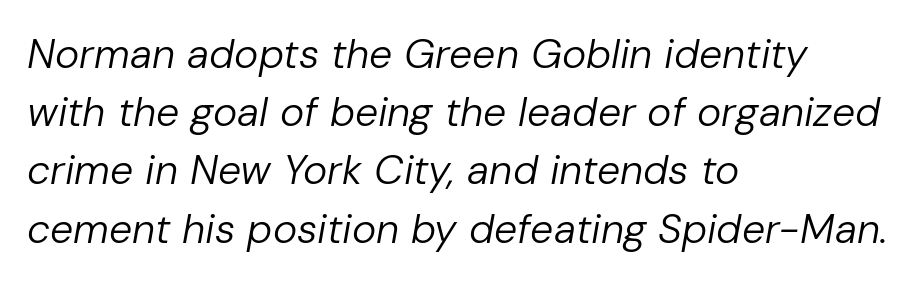
Looks like regular typesetting: each glyph gets only the width it needs. Short and long lines alike share a common starting point at left. Would a proofreader flag this as italicized? Yes. The weight tops out at a normal text grade. Is there much room between lines? A standard amount, neither cramped nor airy.
